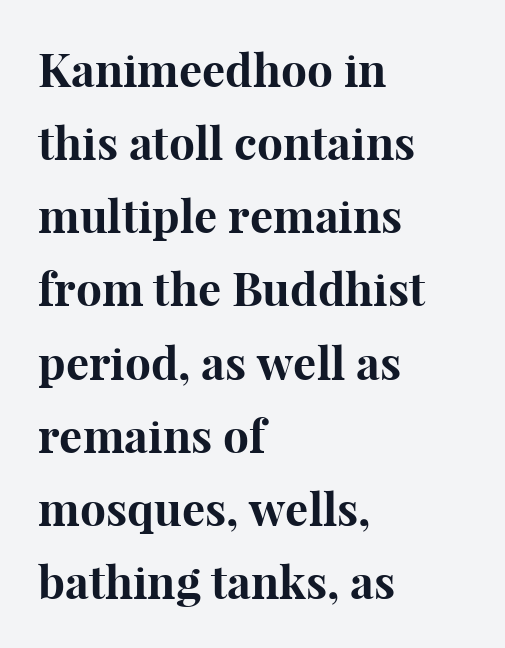
{"serif": "yes", "italic": "no", "bold": "yes", "weight": "bold", "width": "normal", "stroke_contrast": "high", "x_height": "medium", "monospaced": "no", "underline": "no", "align": "left", "line_spacing": "normal", "line_spacing_ratio": 1.59, "letter_spacing": "normal", "letter_spacing_em": 0.0, "glyph_px": 46}
